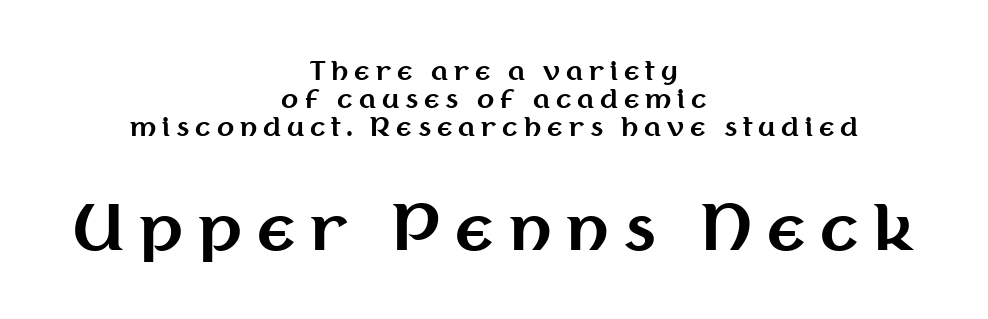
The image shows 62 px bold sans-serif type, upright; set centered, tight line spacing (1.12x), unusually wide letter spacing (+0.24 em), not underlined; the second (bottom) block is 2.48x larger; medium stroke contrast and a medium x-height.
